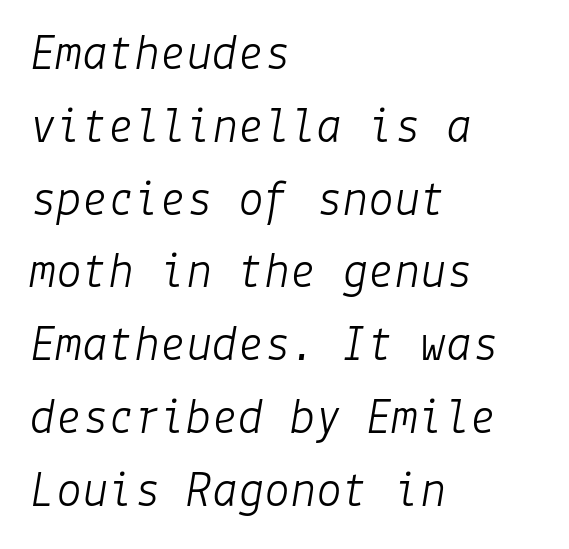
Q: Is the text bold? A: No.
Q: Is the text italic (slanted)? A: Yes, it leans right by about 9 degrees.
Q: Is the text underlined? A: No.
Q: How is the paragraph aligned? A: Left-aligned.
Q: Is the spacing between letters normal or unusually wide? A: Normal.
Q: Is the spacing between lines tight, normal or loose? A: Normal.
Q: Width (condensed, normal, or wide)? A: Normal.
Q: Stroke contrast? A: Low.
Q: x-height? A: Medium.
